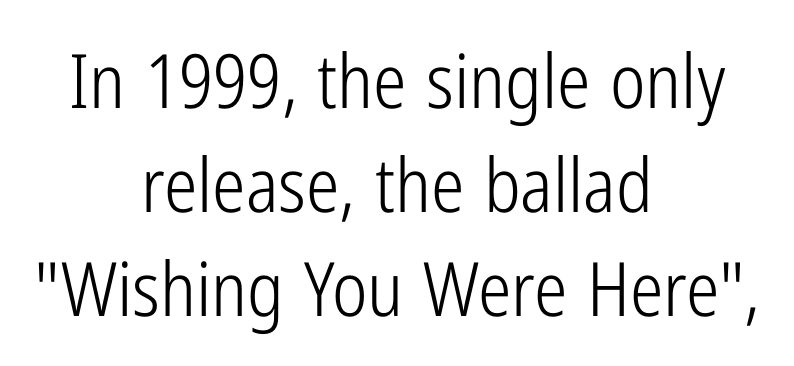
The image shows 75 px light, condensed sans-serif type, upright; set centered, normal line spacing (1.39x), normal letter spacing, not underlined; low stroke contrast and a medium x-height.
